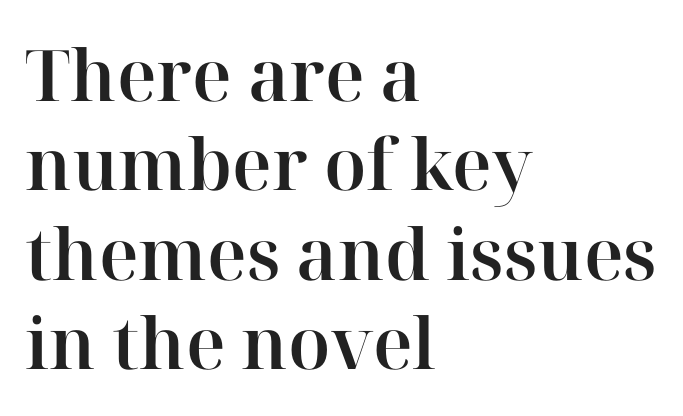
A bare baseline throughout the passage. Typographically, this falls in the serif category. Italic: no, the glyphs are upright roman. Where is the straight margin? On the left. There is no visible air inserted between adjacent glyphs.
